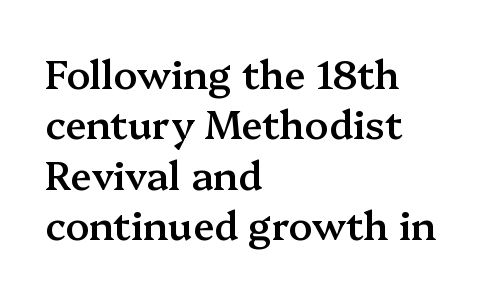
The lines in this sample share a left origin and differ only in where they stop. Vertical spacing — default. Caption: standard tracking, unaltered. These lines are rendered in a variable-pitch font. The typography opts for an upright posture over an oblique one.
